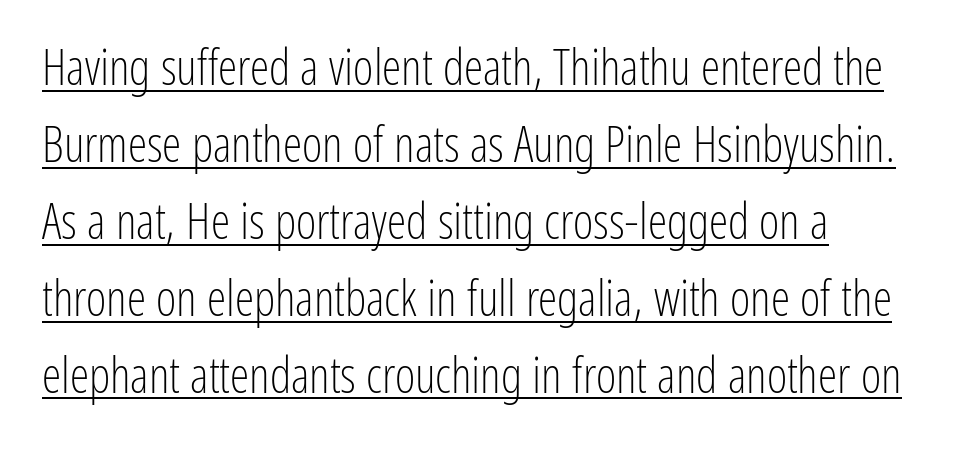
{"serif": "no", "italic": "no", "bold": "no", "weight": "light", "width": "condensed", "stroke_contrast": "low", "x_height": "medium", "monospaced": "no", "underline": "yes", "align": "left", "line_spacing": "normal", "line_spacing_ratio": 1.57, "letter_spacing": "normal", "letter_spacing_em": 0.0, "glyph_px": 49}
